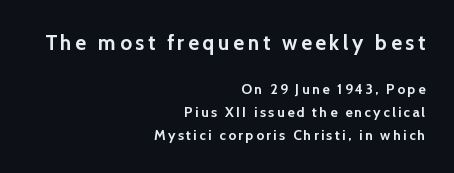
Q: Is the text bold? A: Yes.
Q: Is the text italic (slanted)? A: No, it is upright.
Q: Is the text underlined? A: No.
Q: How is the paragraph aligned? A: Right-aligned.
Q: Is the spacing between lines tight, normal or loose? A: Normal.
Q: Which block of text is set in a larger size, the first (top) or the second (bottom)? A: The first (top) one.
